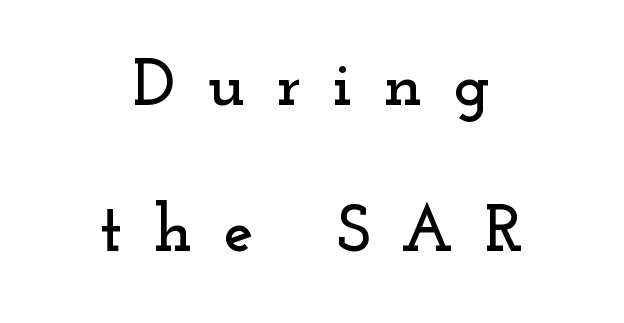
The image shows 67 px wide serif type, upright; set centered, loose line spacing (2.18x), unusually wide letter spacing (+0.47 em), not underlined; low stroke contrast and a small x-height.
